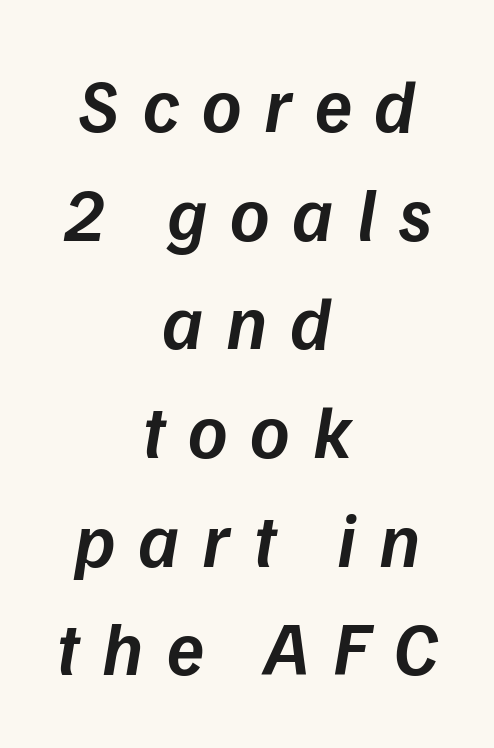
Q: Is the text bold? A: Semi-bold.
Q: Is the text italic (slanted)? A: Yes, it leans right by about 9 degrees.
Q: Is the text underlined? A: No.
Q: How is the paragraph aligned? A: Centered.
Q: Is the spacing between letters normal or unusually wide? A: Unusually wide.
Q: Is the spacing between lines tight, normal or loose? A: Normal.
Q: Width (condensed, normal, or wide)? A: Normal.
Q: Stroke contrast? A: Low.
Q: x-height? A: Medium.
Q: Monospaced? A: No.
